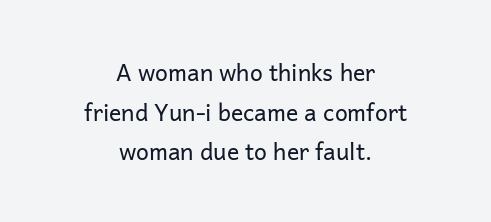
Q: Is the text bold? A: No.
Q: Is the text italic (slanted)? A: No, it is upright.
Q: Is the text underlined? A: No.
Q: How is the paragraph aligned? A: Centered.
Q: Is the spacing between letters normal or unusually wide? A: Normal.
